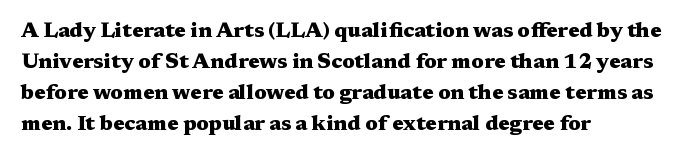
The image shows 21 px bold type, upright; set left-aligned, normal line spacing (1.48x), normal letter spacing, not underlined.
